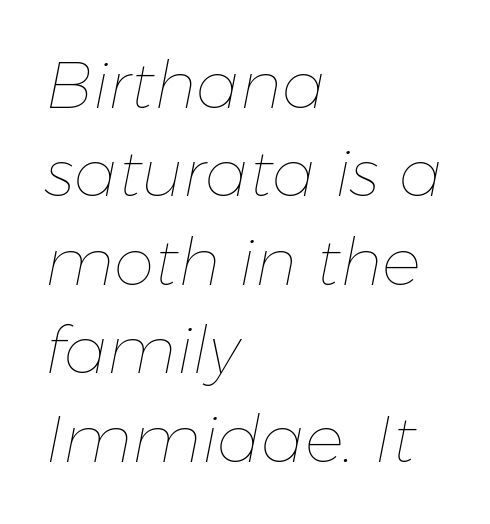
Q: Is the text bold? A: No.
Q: Is the text italic (slanted)? A: Yes, it leans right by about 11 degrees.
Q: Is the text underlined? A: No.
Q: How is the paragraph aligned? A: Left-aligned.
Q: Is the spacing between letters normal or unusually wide? A: Normal.
Q: Is the spacing between lines tight, normal or loose? A: Normal.
Q: Width (condensed, normal, or wide)? A: Normal.
Q: Stroke contrast? A: Low.
Q: x-height? A: Medium.
Q: Monospaced? A: No.
